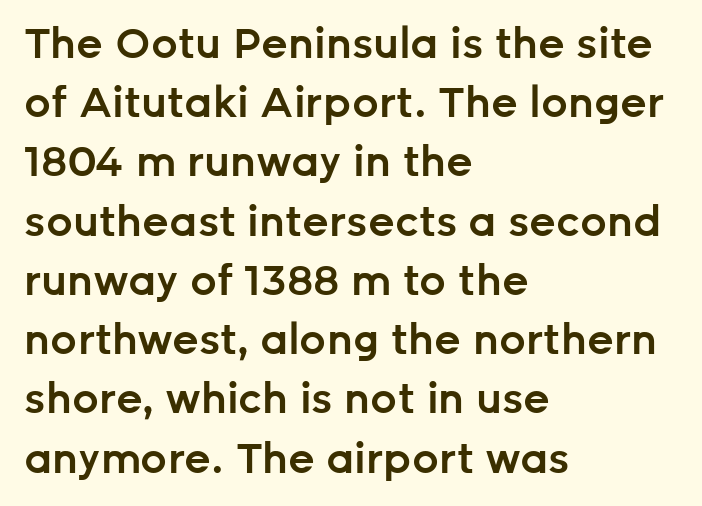
The image shows 42 px semibold sans-serif type, upright; set left-aligned, normal line spacing (1.41x), normal letter spacing, not underlined; low stroke contrast and a medium x-height.
